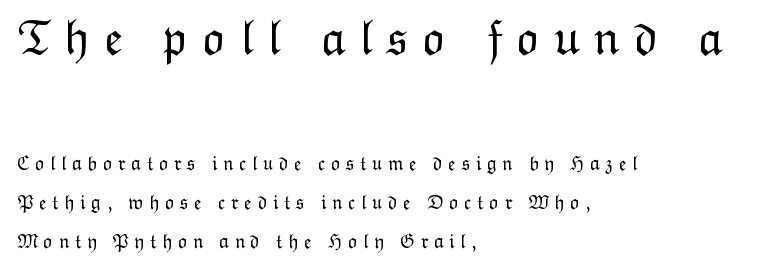
{"italic": "no", "bold": "no", "weight": "light", "width": "normal", "stroke_contrast": "low", "x_height": "medium", "monospaced": "no", "underline": "no", "align": "left", "line_spacing": "loose", "line_spacing_ratio": 1.96, "letter_spacing": "wide", "letter_spacing_em": 0.27, "larger_block": "first", "size_ratio": 2.5, "glyph_px": 50}
